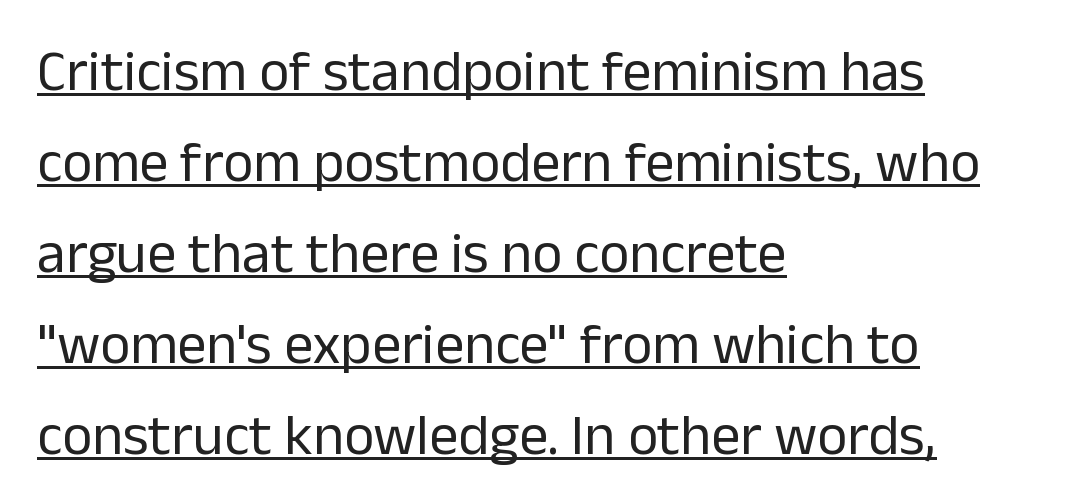
{"serif": "no", "italic": "no", "bold": "no", "weight": "regular", "width": "normal", "stroke_contrast": "low", "x_height": "medium", "monospaced": "no", "underline": "yes", "align": "left", "line_spacing": "normal", "line_spacing_ratio": 1.57, "letter_spacing": "normal", "letter_spacing_em": 0.0, "glyph_px": 58}
